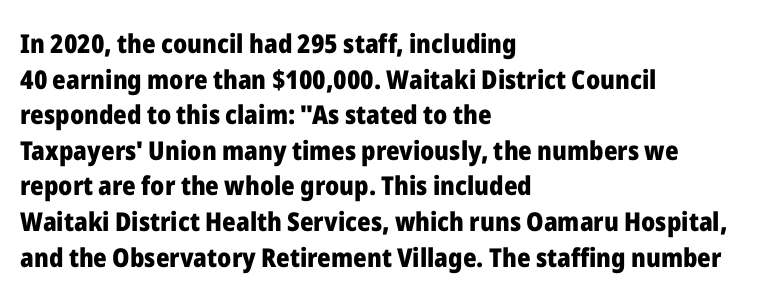
{"italic": "no", "bold": "yes", "underline": "no", "align": "left", "line_spacing": "normal", "line_spacing_ratio": 1.37, "letter_spacing": "normal", "letter_spacing_em": 0.0, "glyph_px": 26}
